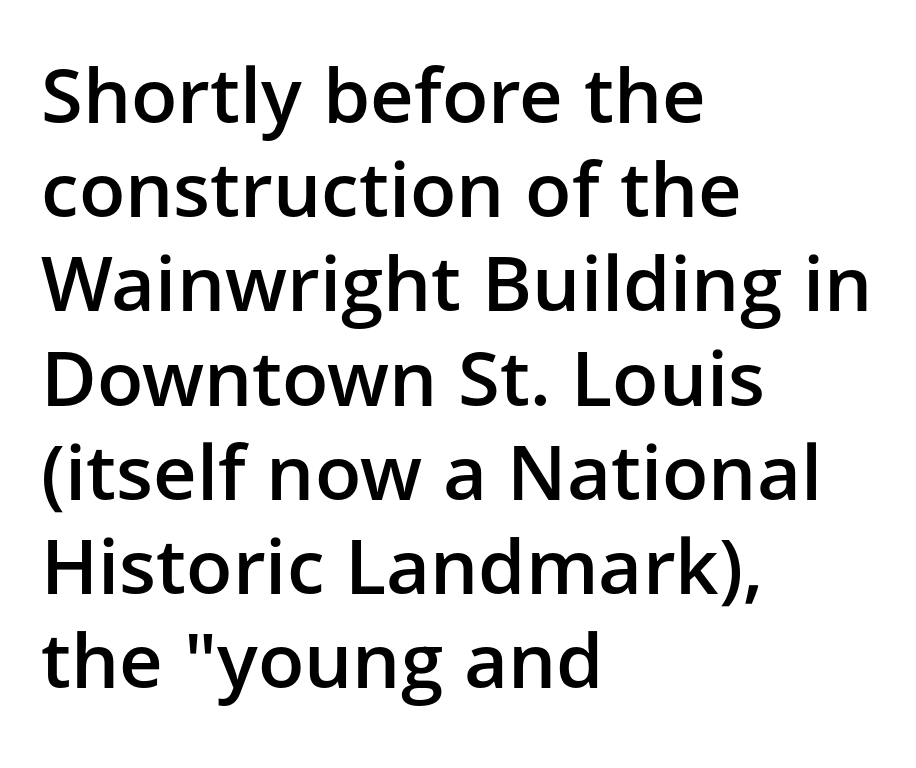
{"serif": "no", "italic": "no", "bold": "semi", "weight": "semibold", "width": "normal", "stroke_contrast": "low", "x_height": "medium", "monospaced": "no", "underline": "no", "align": "left", "line_spacing_ratio": 1.24, "letter_spacing": "normal", "letter_spacing_em": 0.0, "glyph_px": 76}
